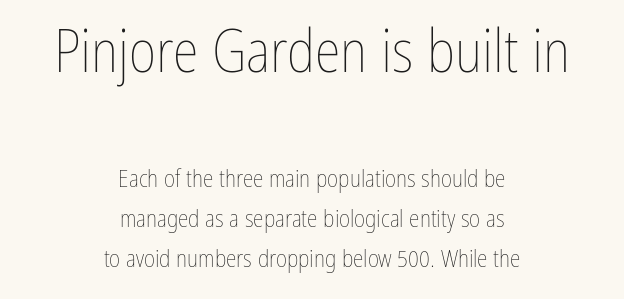
Q: Is the text bold? A: No.
Q: Is the text italic (slanted)? A: No, it is upright.
Q: Is the text underlined? A: No.
Q: How is the paragraph aligned? A: Centered.
Q: Is the spacing between letters normal or unusually wide? A: Normal.
Q: Is the spacing between lines tight, normal or loose? A: Normal.
Q: Which block of text is set in a larger size, the first (top) or the second (bottom)? A: The first (top) one.
Q: Width (condensed, normal, or wide)? A: Condensed.
Q: Stroke contrast? A: Low.
Q: x-height? A: Medium.
Q: Monospaced? A: No.
